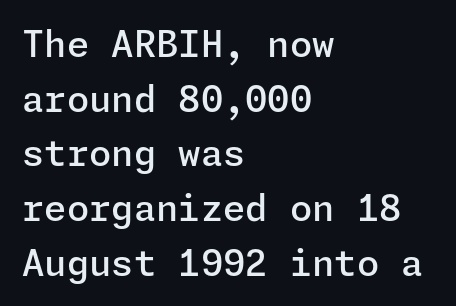
Q: Is the text bold? A: Semi-bold.
Q: Is the text italic (slanted)? A: No, it is upright.
Q: Is the typeface a serif or a sans-serif typeface? A: Sans-serif.
Q: Is the text underlined? A: No.
Q: How is the paragraph aligned? A: Left-aligned.
Q: Is the spacing between letters normal or unusually wide? A: Normal.
Q: Is the spacing between lines tight, normal or loose? A: Normal.
Q: Width (condensed, normal, or wide)? A: Normal.
Q: Stroke contrast? A: Low.
Q: x-height? A: Medium.
